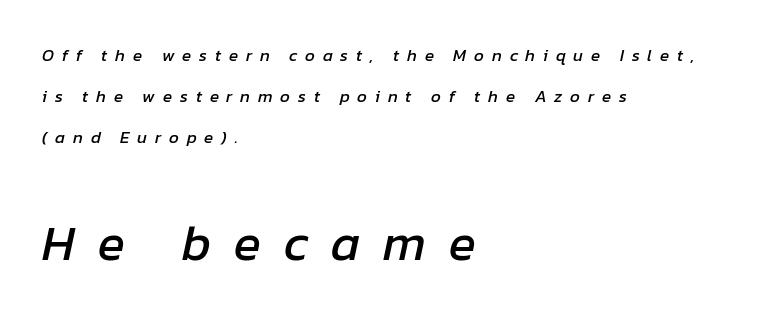
The lettering tilts uniformly, giving the passage an italic look. How are the letters spaced? Widely, with obvious added tracking. Compared with a centered layout, this one pins lines to the left instead. The later block is typeset at a bigger size than the earlier block. Here the designer chose a conventional face with non-uniform glyph widths.
